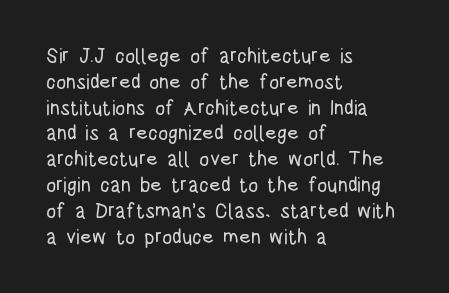
Q: Is the text italic (slanted)? A: No, it is upright.
Q: Is the text underlined? A: No.
Q: How is the paragraph aligned? A: Left-aligned.
Q: Is the spacing between letters normal or unusually wide? A: Normal.
Q: Is the spacing between lines tight, normal or loose? A: Normal.
